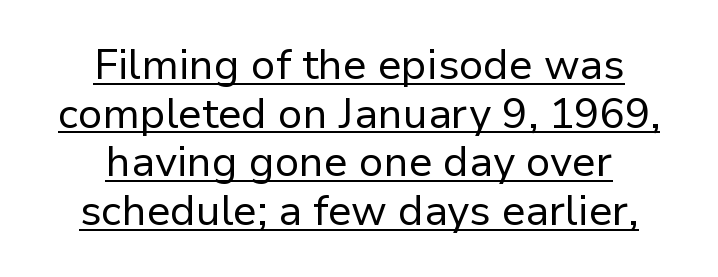
{"serif": "no", "italic": "no", "bold": "no", "weight": "regular", "width": "normal", "stroke_contrast": "low", "x_height": "medium", "monospaced": "no", "underline": "yes", "align": "center", "line_spacing_ratio": 1.16, "letter_spacing": "normal", "letter_spacing_em": 0.0, "glyph_px": 42}
